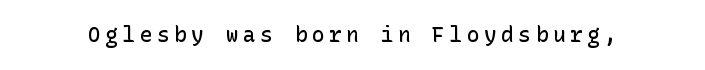
Q: Is the text bold? A: Semi-bold.
Q: Is the text italic (slanted)? A: No, it is upright.
Q: Is the text underlined? A: No.
Q: Is the spacing between letters normal or unusually wide? A: Unusually wide.
